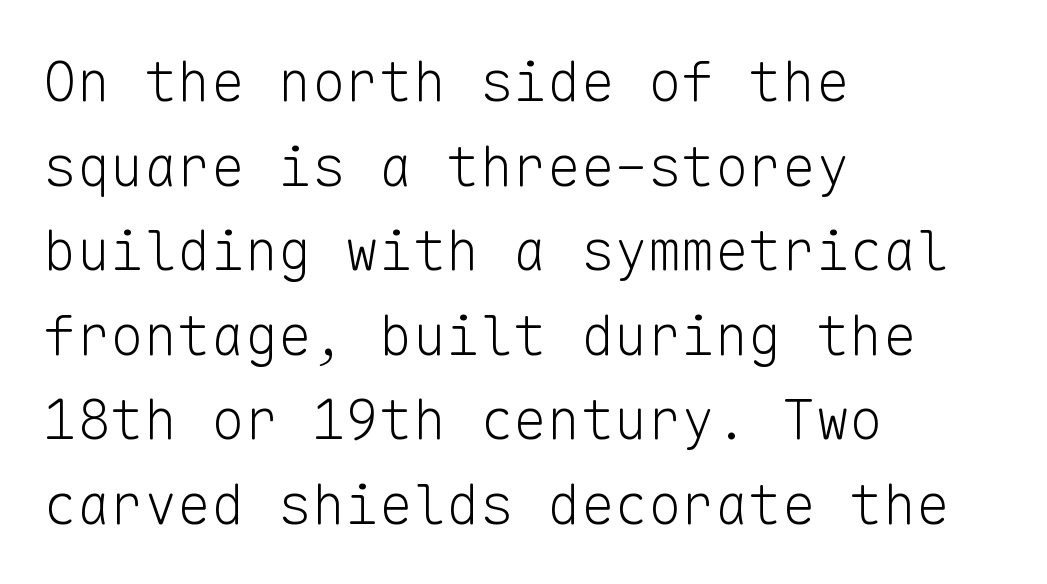
The image shows 56 px light sans-serif type, upright, monospaced; set left-aligned, normal line spacing (1.51x), normal letter spacing, not underlined; low stroke contrast and a medium x-height.
